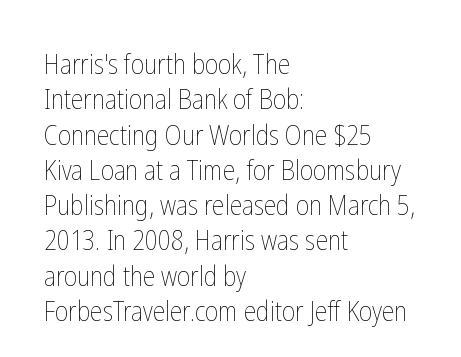
Does the lettering tilt? It doesn't — this is upright. The block of text has a typical density, with ordinary space between rows. Stems here are at most as thick as an everyday book face. The space directly below the letters is spotless. The tracking reads as untouched default to a designer's eye.
